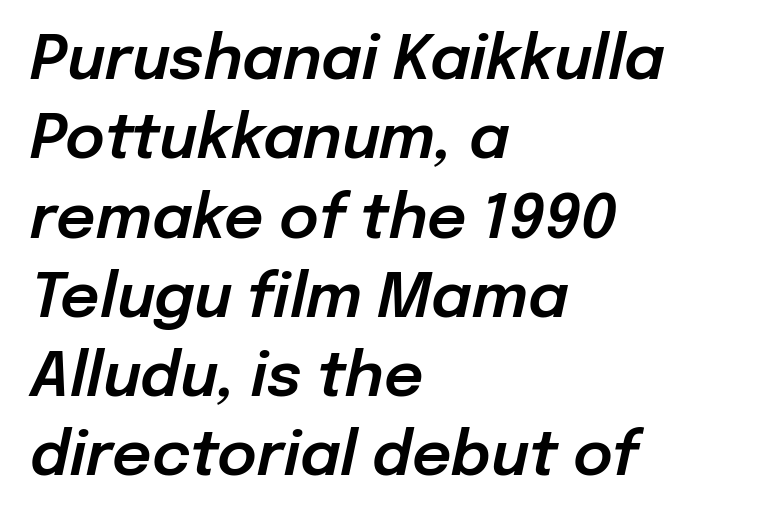
{"italic": "yes", "lean": "right", "slant_degrees": 12, "width": "normal", "stroke_contrast": "low", "x_height": "medium", "monospaced": "no", "underline": "no", "align": "left", "line_spacing": "normal", "line_spacing_ratio": 1.3, "letter_spacing": "normal", "letter_spacing_em": 0.0, "glyph_px": 61}
